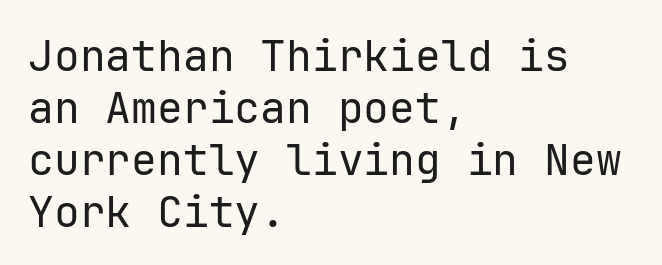
A typesetter would label this face a sans. Is this a fixed-width face? Yes — each glyph sits in an identical cell. No italicization has been applied; the sample stays upright. Typeset ragged right — the left edge is the straight one.
